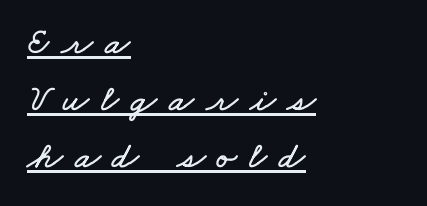
Q: Is the text underlined? A: Yes.
Q: How is the paragraph aligned? A: Left-aligned.
Q: Is the spacing between letters normal or unusually wide? A: Unusually wide.
Q: Is the spacing between lines tight, normal or loose? A: Normal.
Q: Width (condensed, normal, or wide)? A: Wide.
Q: Stroke contrast? A: Low.
Q: x-height? A: Small.
Q: Monospaced? A: No.
